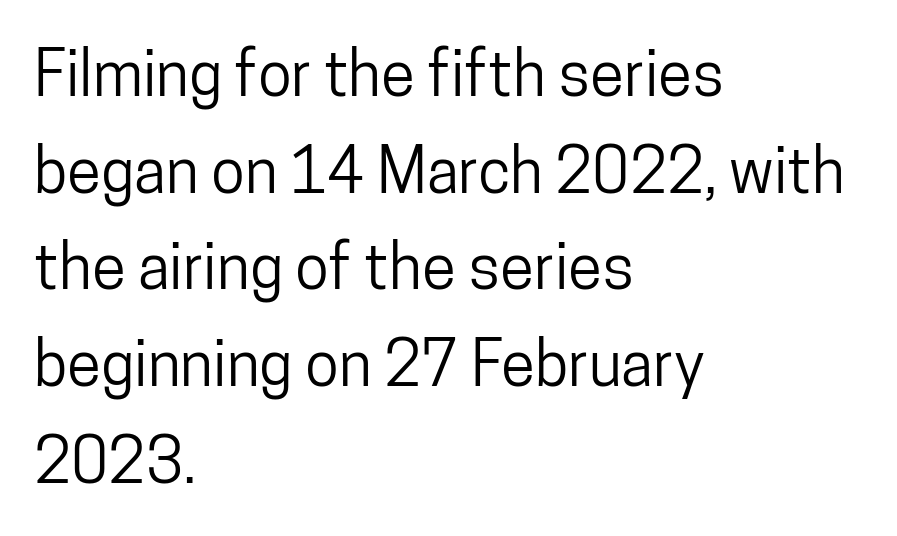
The image shows 62 px condensed sans-serif type, upright; set left-aligned, normal line spacing (1.56x), normal letter spacing, not underlined; low stroke contrast and a medium x-height.
